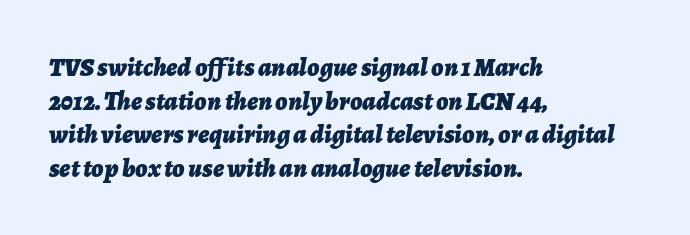
The image shows 26 px bold type, italic (leaning right); set left-aligned, normal line spacing (1.29x), normal letter spacing, not underlined.
